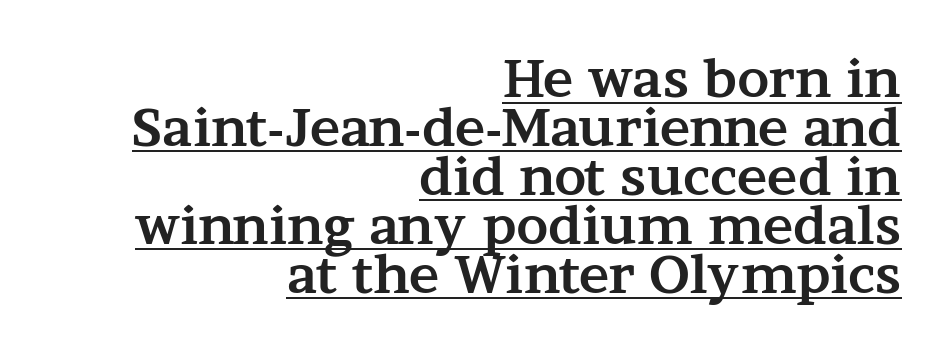
The image shows 51 px bold, wide serif type, upright; set right-aligned, tight line spacing (0.96x), normal letter spacing, underlined; medium stroke contrast and a medium x-height.
